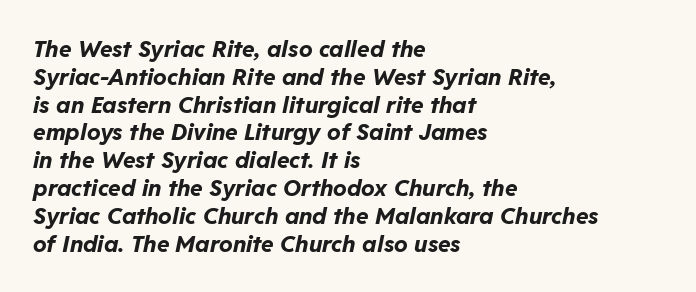
Q: Is the text bold? A: Yes.
Q: Is the text italic (slanted)? A: Yes, it leans right by about 11 degrees.
Q: Is the text underlined? A: No.
Q: How is the paragraph aligned? A: Left-aligned.
Q: Is the spacing between letters normal or unusually wide? A: Normal.
